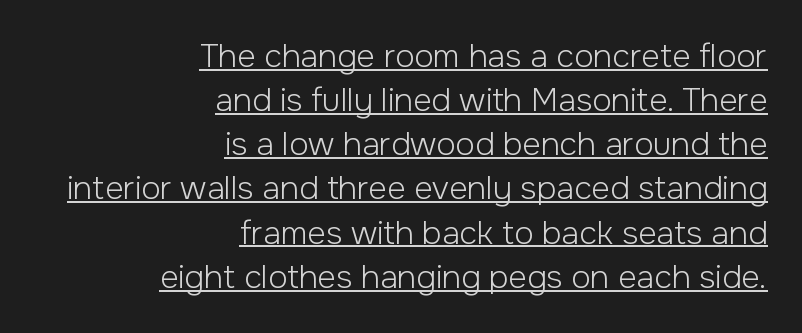
{"serif": "no", "italic": "no", "bold": "no", "weight": "light", "width": "normal", "stroke_contrast": "low", "x_height": "medium", "monospaced": "no", "underline": "yes", "align": "right", "line_spacing": "normal", "line_spacing_ratio": 1.38, "letter_spacing": "normal", "letter_spacing_em": 0.0, "glyph_px": 32}
